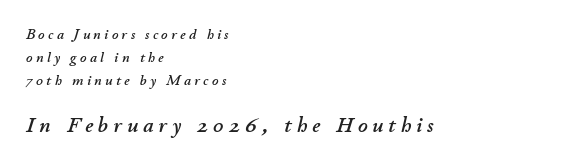
The image shows 21 px text type, italic (leaning right); set left-aligned, normal line spacing (1.66x), unusually wide letter spacing (+0.24 em), not underlined; the second (bottom) block is 1.5x larger.
